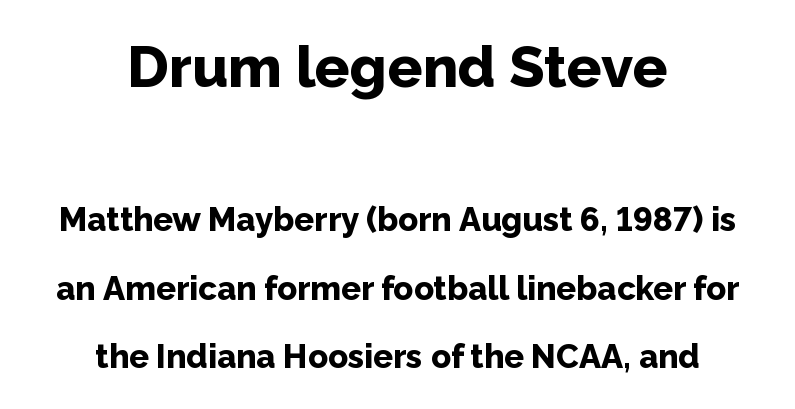
Q: Is the text bold? A: Yes.
Q: Is the text italic (slanted)? A: No, it is upright.
Q: Is the typeface a serif or a sans-serif typeface? A: Sans-serif.
Q: Is the text underlined? A: No.
Q: How is the paragraph aligned? A: Centered.
Q: Is the spacing between letters normal or unusually wide? A: Normal.
Q: Is the spacing between lines tight, normal or loose? A: Loose.
Q: Which block of text is set in a larger size, the first (top) or the second (bottom)? A: The first (top) one.
Q: Width (condensed, normal, or wide)? A: Normal.
Q: Stroke contrast? A: Low.
Q: x-height? A: Medium.
Q: Monospaced? A: No.
